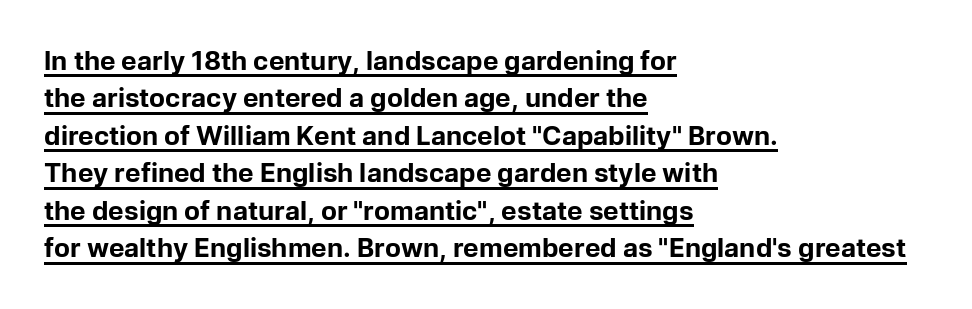
Q: Is the text bold? A: Yes.
Q: Is the text italic (slanted)? A: No, it is upright.
Q: Is the text underlined? A: Yes.
Q: How is the paragraph aligned? A: Left-aligned.
Q: Is the spacing between letters normal or unusually wide? A: Normal.
Q: Is the spacing between lines tight, normal or loose? A: Normal.
